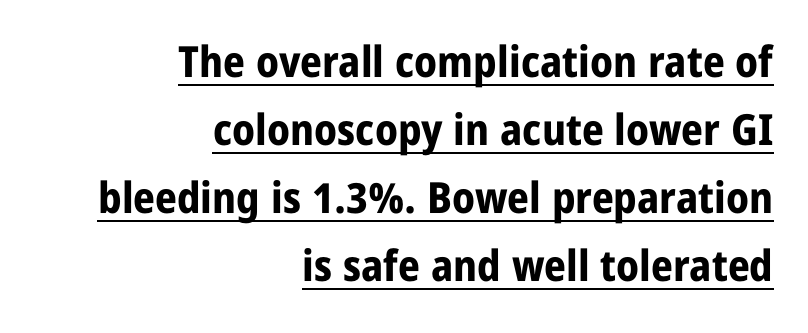
Q: Is the text bold? A: Yes.
Q: Is the text italic (slanted)? A: No, it is upright.
Q: Is the typeface a serif or a sans-serif typeface? A: Sans-serif.
Q: Is the text underlined? A: Yes.
Q: How is the paragraph aligned? A: Right-aligned.
Q: Is the spacing between letters normal or unusually wide? A: Normal.
Q: Is the spacing between lines tight, normal or loose? A: Normal.
Q: Width (condensed, normal, or wide)? A: Condensed.
Q: Stroke contrast? A: Low.
Q: x-height? A: Large.
Q: Monospaced? A: No.
